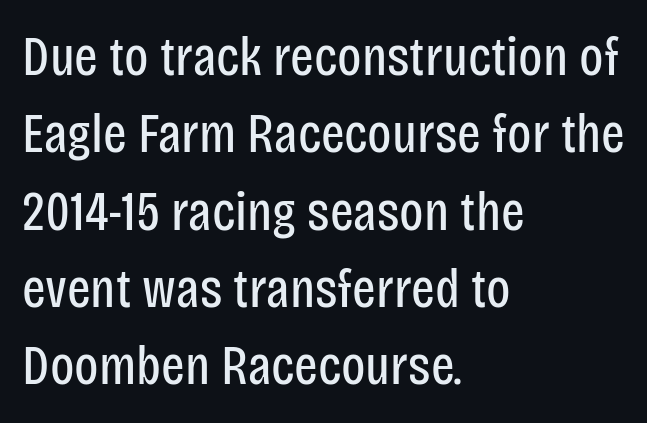
All the whitespace from short lines collects on the right. Italic: no, the glyphs are upright roman. Descender tails drop into unmarked territory. Observe the ordinary spacing: letters are neighbours, not strangers. Nothing sits at the stroke ends, so this counts as sans-serif.
